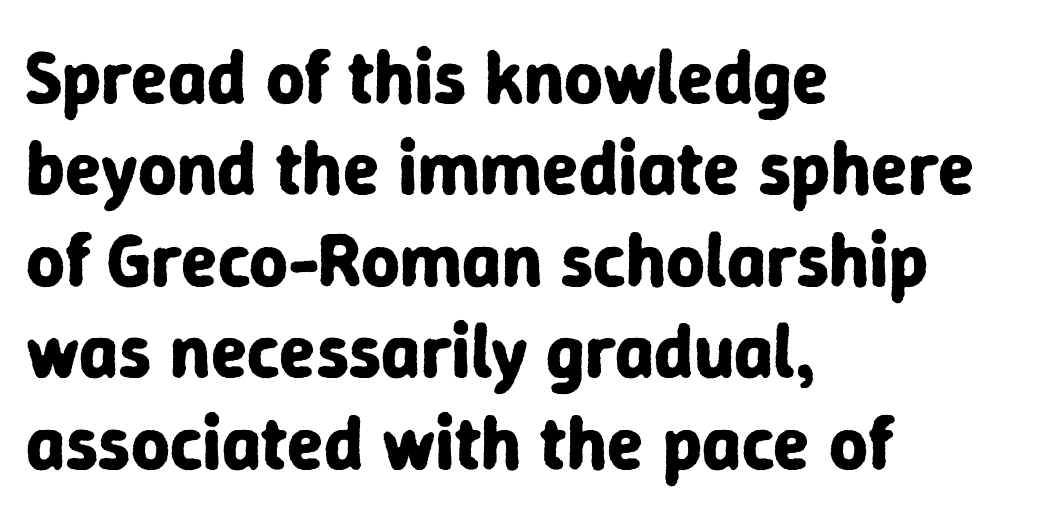
Q: Is the text bold? A: Yes.
Q: Is the text italic (slanted)? A: No, it is upright.
Q: Is the typeface a serif or a sans-serif typeface? A: Sans-serif.
Q: Is the text underlined? A: No.
Q: How is the paragraph aligned? A: Left-aligned.
Q: Is the spacing between letters normal or unusually wide? A: Normal.
Q: Width (condensed, normal, or wide)? A: Normal.
Q: Stroke contrast? A: Low.
Q: x-height? A: Medium.
Q: Monospaced? A: No.
